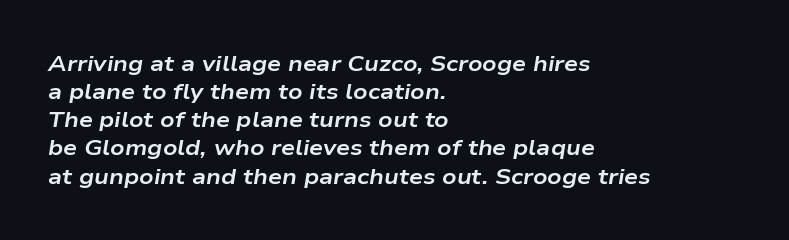
Q: Is the text bold? A: Yes.
Q: Is the text italic (slanted)? A: Yes, it leans right by about 9 degrees.
Q: Is the text underlined? A: No.
Q: How is the paragraph aligned? A: Left-aligned.
Q: Is the spacing between letters normal or unusually wide? A: Normal.
Q: Is the spacing between lines tight, normal or loose? A: Normal.
